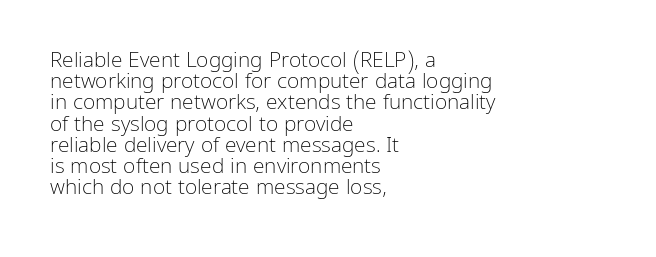
The weight would be labelled regular, book, light, or lighter still. Lines of text with bare space underneath. Characters follow at the spacing the type designer built in. Tightly led — the rows are bunched. Casual observation: everything's shoved over to the left.
